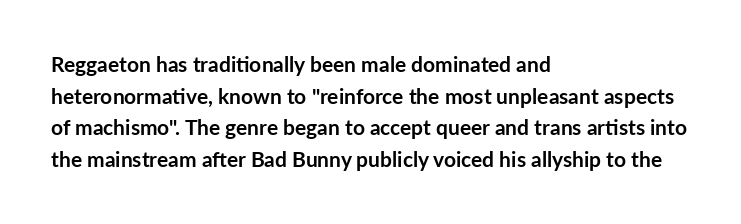
Q: Is the text bold? A: Yes.
Q: Is the text italic (slanted)? A: No, it is upright.
Q: Is the text underlined? A: No.
Q: How is the paragraph aligned? A: Left-aligned.
Q: Is the spacing between letters normal or unusually wide? A: Normal.
Q: Is the spacing between lines tight, normal or loose? A: Normal.
